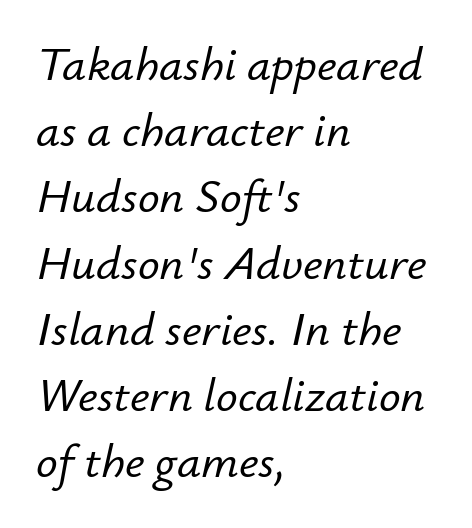
The image shows 48 px text type, italic (leaning right); set left-aligned, normal line spacing (1.38x), normal letter spacing, not underlined; low stroke contrast and a small x-height.
